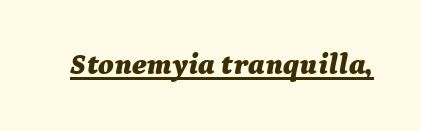
{"italic": "yes", "lean": "right", "slant_degrees": 9, "bold": "yes", "weight": "bold", "width": "normal", "stroke_contrast": "medium", "x_height": "medium", "monospaced": "no", "underline": "yes", "letter_spacing": "normal", "letter_spacing_em": 0.0, "glyph_px": 30}
